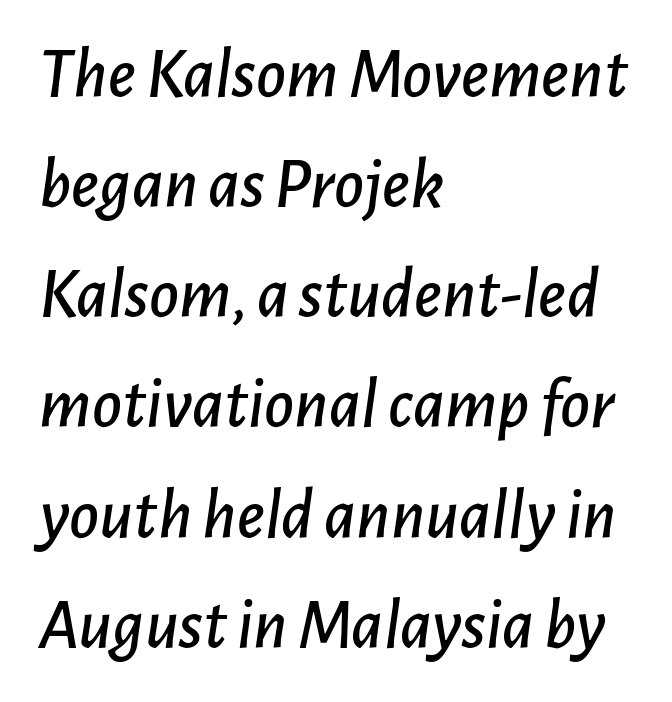
{"italic": "yes", "lean": "right", "slant_degrees": 7, "width": "normal", "stroke_contrast": "low", "x_height": "medium", "monospaced": "no", "underline": "no", "align": "left", "line_spacing": "normal", "line_spacing_ratio": 1.53, "letter_spacing": "normal", "letter_spacing_em": 0.0, "glyph_px": 72}
